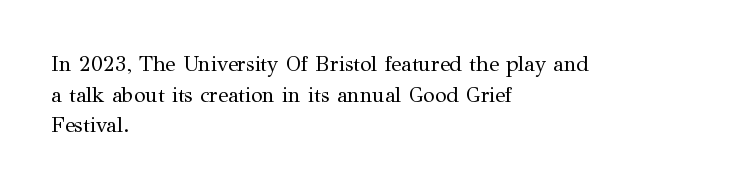
The image shows 21 px text type, upright; set left-aligned, normal line spacing (1.46x), normal letter spacing, not underlined.
